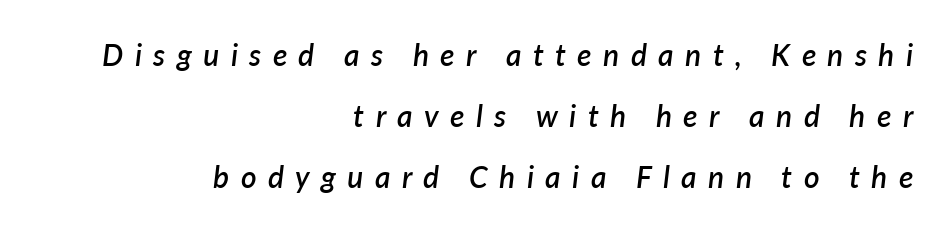
The image shows 30 px semibold type, italic (leaning right); set right-aligned, loose line spacing (2.03x), unusually wide letter spacing (+0.38 em), not underlined; low stroke contrast and a medium x-height.
